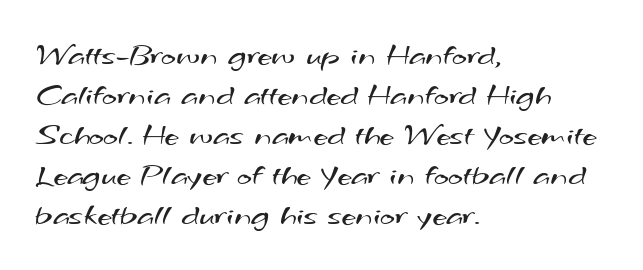
Q: Is the text bold? A: No.
Q: Is the typeface a serif or a sans-serif typeface? A: Sans-serif.
Q: Is the text underlined? A: No.
Q: How is the paragraph aligned? A: Left-aligned.
Q: Is the spacing between letters normal or unusually wide? A: Normal.
Q: Is the spacing between lines tight, normal or loose? A: Normal.
Q: Width (condensed, normal, or wide)? A: Wide.
Q: Stroke contrast? A: Medium.
Q: x-height? A: Small.
Q: Monospaced? A: No.
